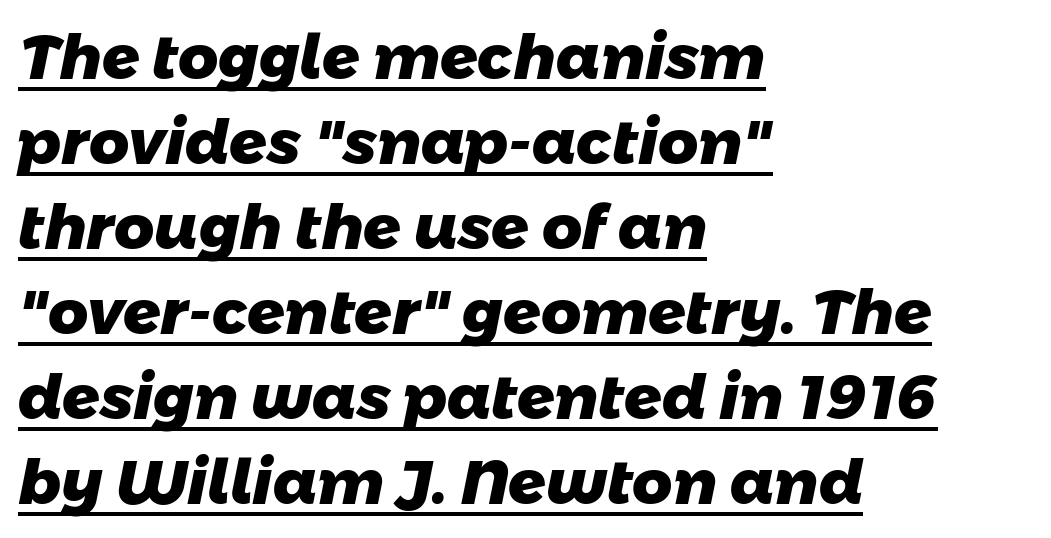
Q: Is the text bold? A: Yes.
Q: Is the typeface a serif or a sans-serif typeface? A: Sans-serif.
Q: Is the text underlined? A: Yes.
Q: How is the paragraph aligned? A: Left-aligned.
Q: Is the spacing between letters normal or unusually wide? A: Normal.
Q: Is the spacing between lines tight, normal or loose? A: Normal.
Q: Width (condensed, normal, or wide)? A: Normal.
Q: Stroke contrast? A: Low.
Q: x-height? A: Medium.
Q: Monospaced? A: No.
